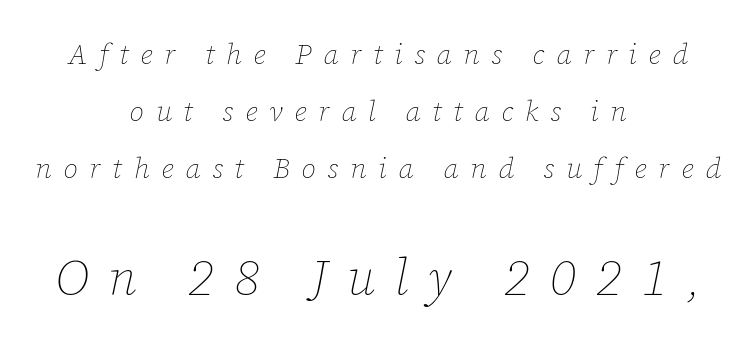
Characters are canted at an angle relative to the baseline's perpendicular. Compared with a flush-left layout, this one balances lines on the center instead. Bold? No — there's no thickening of the strokes. Each new line begins a long way beneath the previous one. Any mark beneath the type? The region is blank. Size contrast runs from small at the top to large at the bottom.
